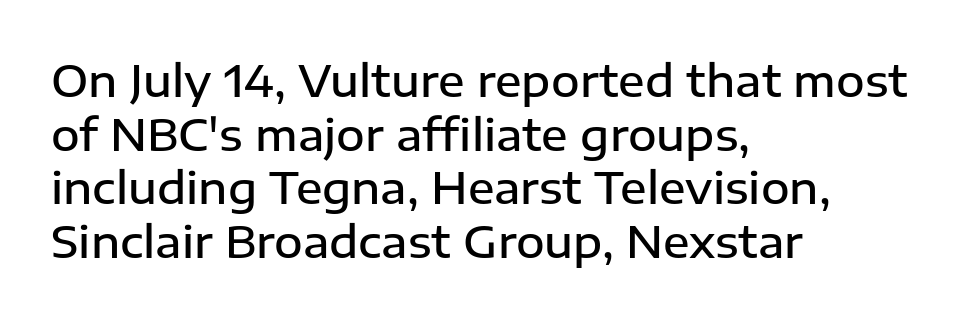
Q: Is the text bold? A: Semi-bold.
Q: Is the text italic (slanted)? A: No, it is upright.
Q: Is the typeface a serif or a sans-serif typeface? A: Sans-serif.
Q: Is the text underlined? A: No.
Q: How is the paragraph aligned? A: Left-aligned.
Q: Is the spacing between letters normal or unusually wide? A: Normal.
Q: Width (condensed, normal, or wide)? A: Normal.
Q: Stroke contrast? A: Low.
Q: x-height? A: Medium.
Q: Monospaced? A: No.
